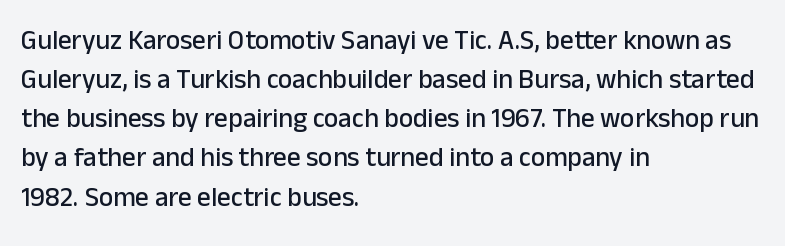
{"italic": "no", "underline": "no", "align": "left", "line_spacing": "normal", "line_spacing_ratio": 1.45, "letter_spacing": "normal", "letter_spacing_em": 0.0, "glyph_px": 27}
